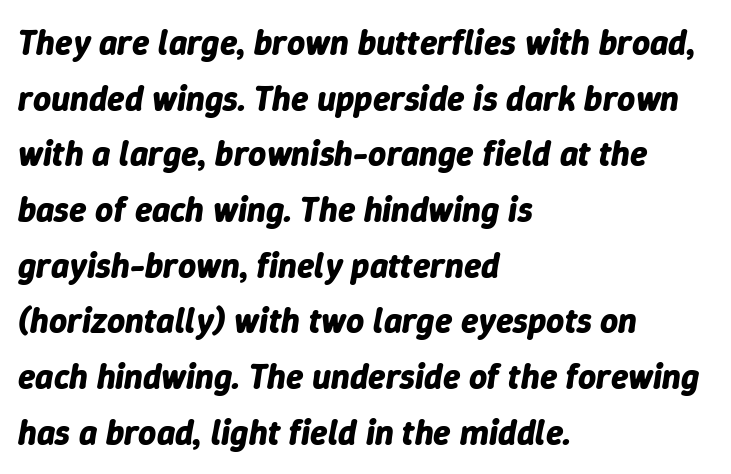
This sample uses an oblique cut, with every glyph tilted off the vertical. Honestly, the row spacing looks completely unremarkable. The rag falls on the right side of this text block. On the weight axis this lands at bold, roughly 700.
